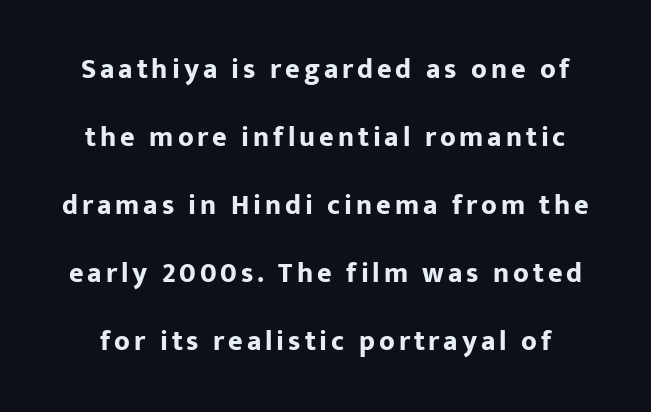
How heavy is the stroke? Heavy — this is a bold. Notice how the stems are strictly vertical — no italics here. Descenders hang freely into open space. You can tell from the bare stems that sans-serif type was used. The block of text is sparse from top to bottom, with ample space between rows. Here the designer chose a conventional face with non-uniform glyph widths.
